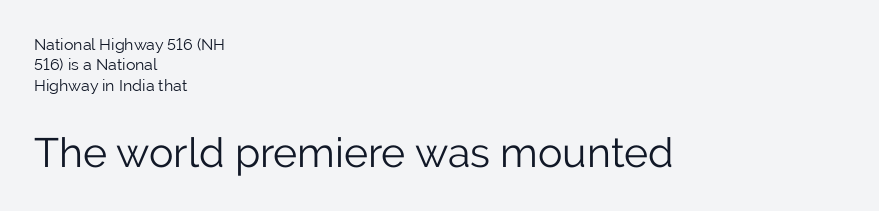
{"serif": "no", "italic": "no", "bold": "no", "weight": "light", "width": "normal", "stroke_contrast": "low", "x_height": "medium", "monospaced": "no", "underline": "no", "align": "left", "line_spacing": "normal", "line_spacing_ratio": 1.27, "letter_spacing": "normal", "letter_spacing_em": 0.0, "larger_block": "second", "size_ratio": 2.56, "glyph_px": 41}
